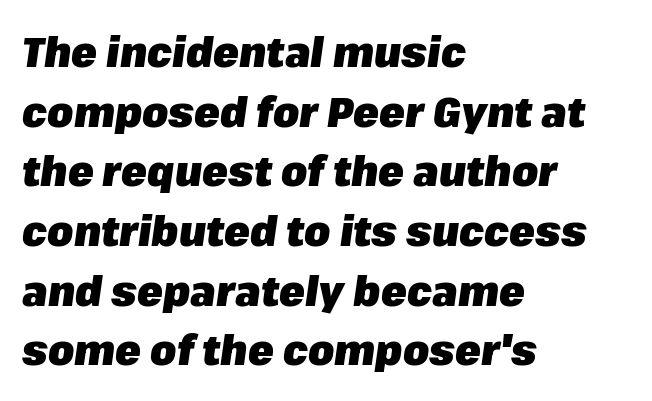
The image shows 42 px heavy type, italic (leaning right); set left-aligned, normal line spacing (1.42x), normal letter spacing, not underlined; low stroke contrast and a medium x-height.
